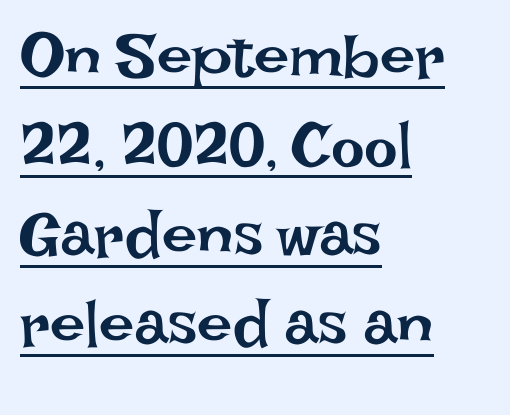
The image shows 63 px regular-weight type, upright; set left-aligned, normal line spacing (1.42x), normal letter spacing, underlined; low stroke contrast and a large x-height.
